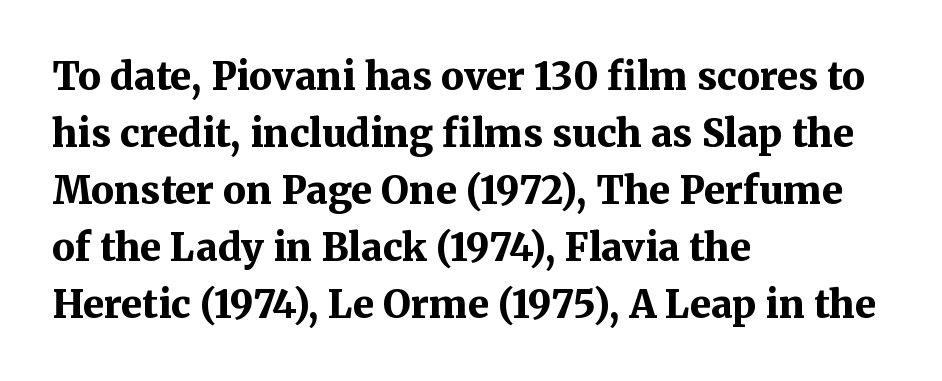
The image shows 38 px bold serif type, upright; set left-aligned, normal line spacing (1.5x), normal letter spacing, not underlined; medium stroke contrast and a medium x-height.
